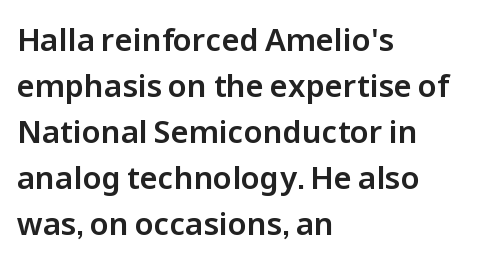
Q: Is the text italic (slanted)? A: No, it is upright.
Q: Is the typeface a serif or a sans-serif typeface? A: Sans-serif.
Q: Is the text underlined? A: No.
Q: How is the paragraph aligned? A: Left-aligned.
Q: Is the spacing between letters normal or unusually wide? A: Normal.
Q: Is the spacing between lines tight, normal or loose? A: Normal.
Q: Width (condensed, normal, or wide)? A: Normal.
Q: Stroke contrast? A: Low.
Q: x-height? A: Medium.
Q: Monospaced? A: No.
